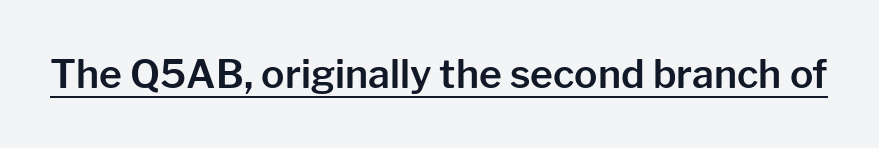
Q: Is the text italic (slanted)? A: No, it is upright.
Q: Is the typeface a serif or a sans-serif typeface? A: Sans-serif.
Q: Is the text underlined? A: Yes.
Q: Is the spacing between letters normal or unusually wide? A: Normal.
Q: Width (condensed, normal, or wide)? A: Normal.
Q: Stroke contrast? A: Low.
Q: x-height? A: Medium.
Q: Monospaced? A: No.
